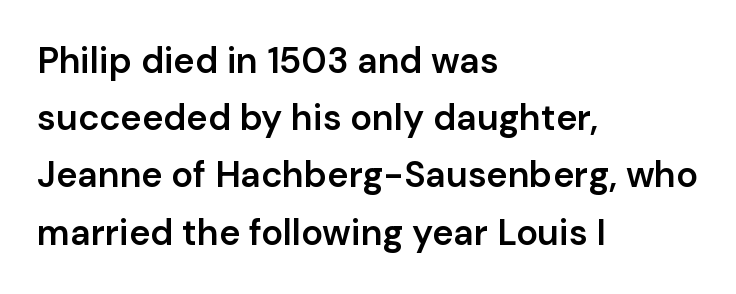
Q: Is the text bold? A: Semi-bold.
Q: Is the text italic (slanted)? A: No, it is upright.
Q: Is the typeface a serif or a sans-serif typeface? A: Sans-serif.
Q: Is the text underlined? A: No.
Q: How is the paragraph aligned? A: Left-aligned.
Q: Is the spacing between letters normal or unusually wide? A: Normal.
Q: Is the spacing between lines tight, normal or loose? A: Normal.
Q: Width (condensed, normal, or wide)? A: Normal.
Q: Stroke contrast? A: Low.
Q: x-height? A: Medium.
Q: Monospaced? A: No.
